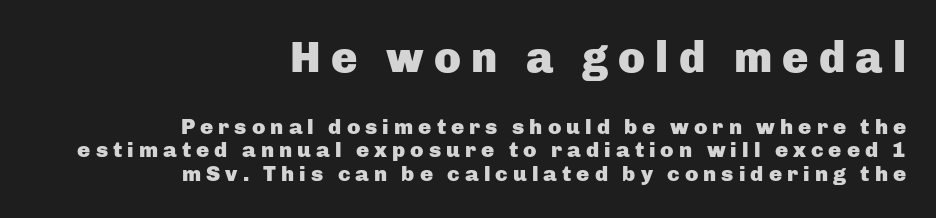
Here the glyphs are tracked loosely, breaking word shapes into spaced letters. The characters display no serif detailing; their extremities are plain. All the whitespace from short lines collects on the left. Bigger letters appear in the top chunk; the bottom chunk is reduced. Here the designer chose a conventional face with non-uniform glyph widths. Summary of weight: heavy, a full bold.
